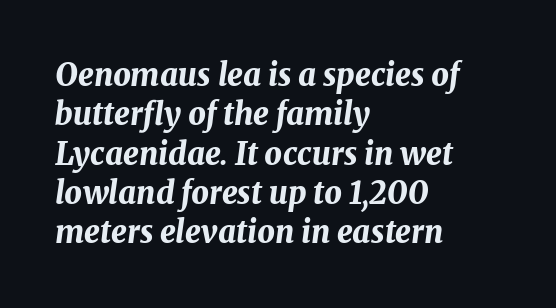
The axis of the letterforms is tilted away from vertical. Varying glyph widths throughout — classic text-font behaviour. Students, observe: this is what conventionally led text looks like. Observe the ordinary spacing: letters are neighbours, not strangers. The rendering anchors every line to the left-hand side.
